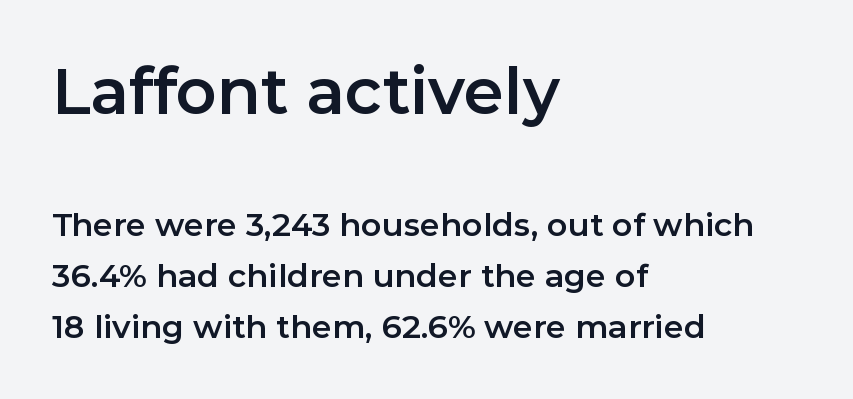
{"serif": "no", "italic": "no", "width": "normal", "stroke_contrast": "low", "x_height": "medium", "monospaced": "no", "underline": "no", "align": "left", "line_spacing": "normal", "line_spacing_ratio": 1.59, "letter_spacing": "normal", "letter_spacing_em": 0.0, "larger_block": "first", "size_ratio": 2.0, "glyph_px": 64}
